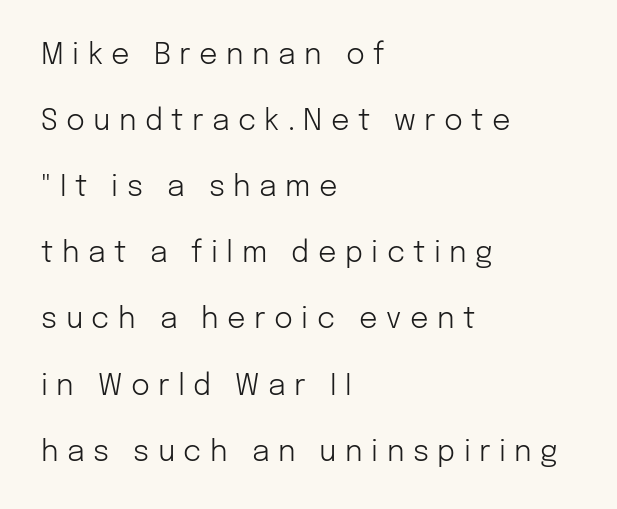
I'd call this a sans setting — the letters go barefoot. Notice how the stems are strictly vertical — no italics here. In terms of leading, this rendering errs on the spacious side. These lines have a slow, spaced-out rhythm from letter to letter.
